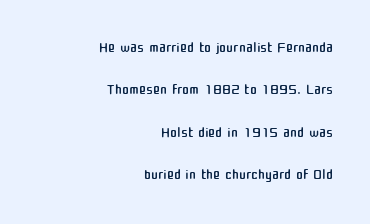
The image shows 21 px text type, upright; set right-aligned, loose line spacing (2.02x), normal letter spacing, not underlined.
